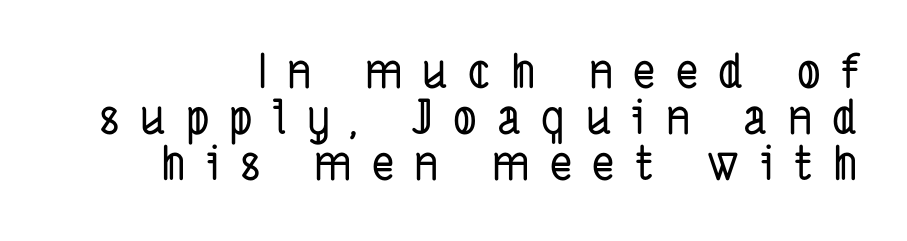
{"serif": "no", "width": "condensed", "stroke_contrast": "low", "x_height": "medium", "monospaced": "no", "underline": "no", "align": "right", "line_spacing": "tight", "line_spacing_ratio": 0.98, "letter_spacing": "wide", "letter_spacing_em": 0.43, "glyph_px": 47}
